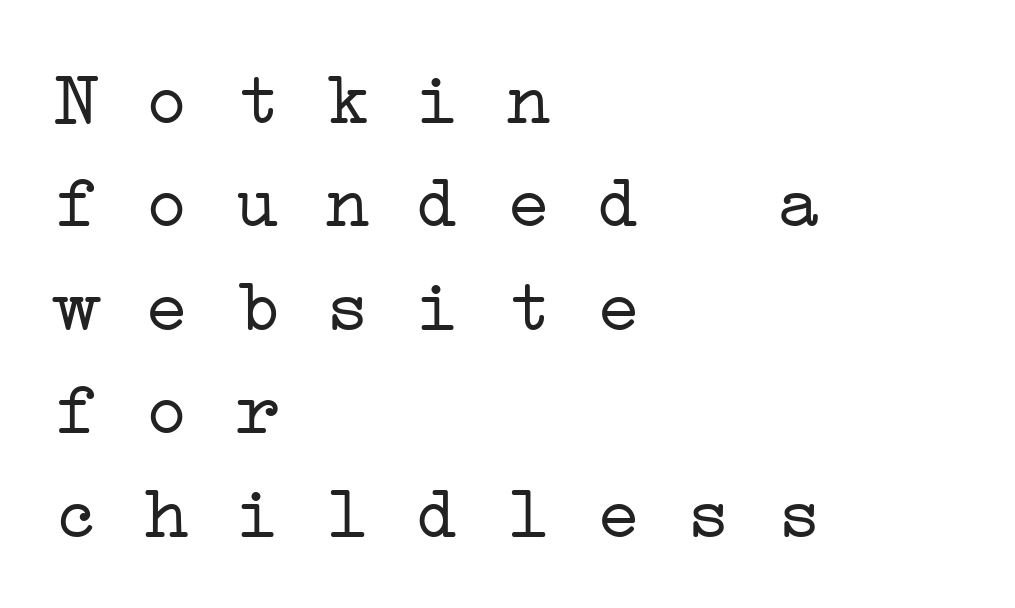
The image shows 75 px light, wide serif type, monospaced; set left-aligned, normal line spacing (1.38x), normal letter spacing, not underlined; low stroke contrast and a medium x-height.
